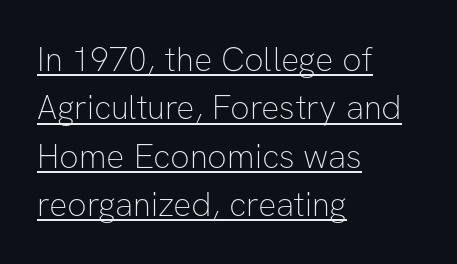
{"serif": "no", "italic": "no", "bold": "no", "weight": "thin", "width": "normal", "stroke_contrast": "low", "x_height": "medium", "monospaced": "no", "underline": "yes", "align": "left", "line_spacing": "normal", "line_spacing_ratio": 1.42, "letter_spacing": "normal", "letter_spacing_em": 0.0, "glyph_px": 34}
